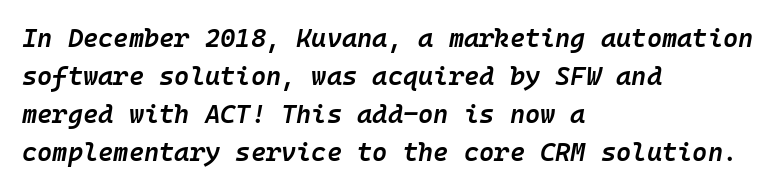
Q: Is the text bold? A: Semi-bold.
Q: Is the text italic (slanted)? A: Yes, it leans right by about 10 degrees.
Q: Is the text underlined? A: No.
Q: How is the paragraph aligned? A: Left-aligned.
Q: Is the spacing between letters normal or unusually wide? A: Normal.
Q: Is the spacing between lines tight, normal or loose? A: Normal.
